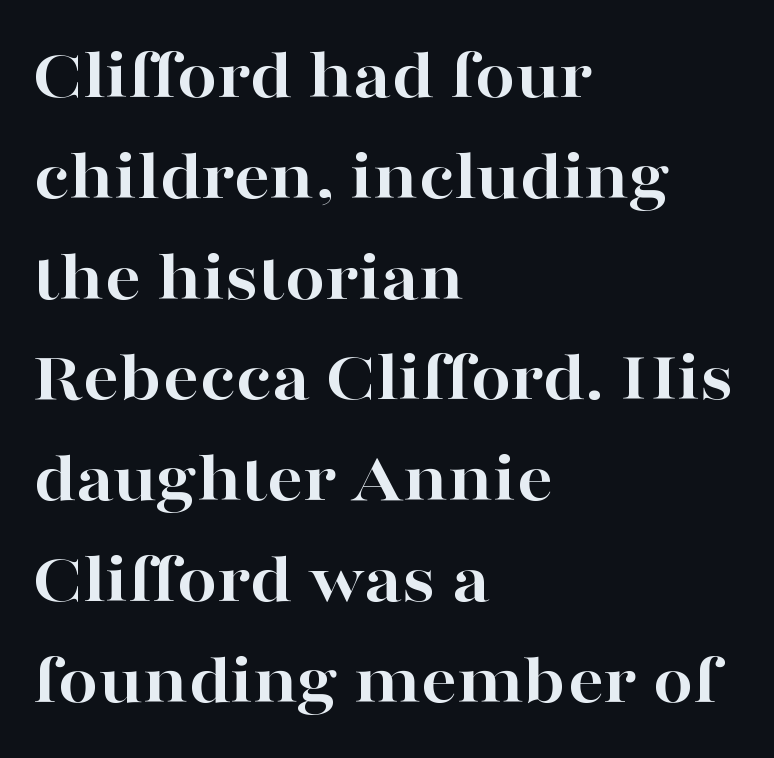
{"serif": "yes", "italic": "no", "bold": "yes", "weight": "bold", "width": "wide", "stroke_contrast": "high", "x_height": "medium", "monospaced": "no", "underline": "no", "align": "left", "line_spacing": "normal", "line_spacing_ratio": 1.4, "letter_spacing": "normal", "letter_spacing_em": 0.0, "glyph_px": 72}
